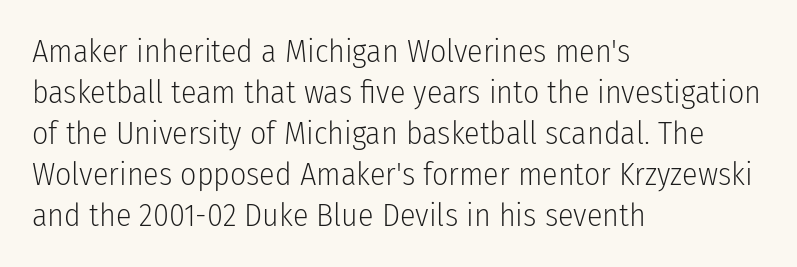
Q: Is the text bold? A: No.
Q: Is the text italic (slanted)? A: No, it is upright.
Q: Is the typeface a serif or a sans-serif typeface? A: Sans-serif.
Q: Is the text underlined? A: No.
Q: How is the paragraph aligned? A: Left-aligned.
Q: Is the spacing between letters normal or unusually wide? A: Normal.
Q: Is the spacing between lines tight, normal or loose? A: Normal.
Q: Width (condensed, normal, or wide)? A: Condensed.
Q: Stroke contrast? A: Low.
Q: x-height? A: Medium.
Q: Monospaced? A: No.
